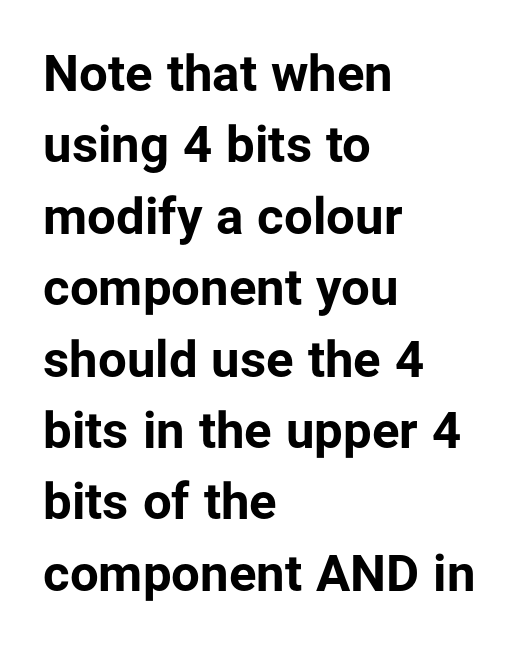
Q: Is the text bold? A: Yes.
Q: Is the text italic (slanted)? A: No, it is upright.
Q: Is the typeface a serif or a sans-serif typeface? A: Sans-serif.
Q: Is the text underlined? A: No.
Q: How is the paragraph aligned? A: Left-aligned.
Q: Is the spacing between letters normal or unusually wide? A: Normal.
Q: Is the spacing between lines tight, normal or loose? A: Normal.
Q: Width (condensed, normal, or wide)? A: Normal.
Q: Stroke contrast? A: Low.
Q: x-height? A: Medium.
Q: Monospaced? A: No.
